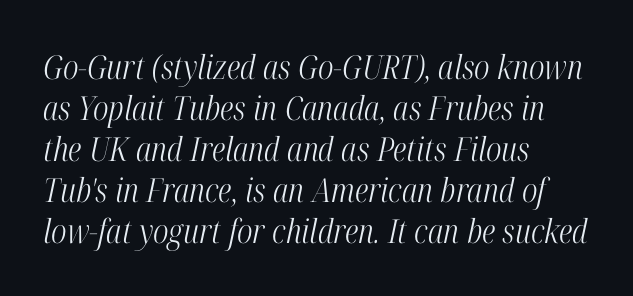
{"serif": "yes", "italic": "yes", "lean": "right", "slant_degrees": 12, "bold": "no", "weight": "light", "width": "condensed", "stroke_contrast": "high", "x_height": "medium", "monospaced": "no", "underline": "no", "align": "left", "line_spacing_ratio": 1.24, "letter_spacing": "normal", "letter_spacing_em": 0.0, "glyph_px": 33}
